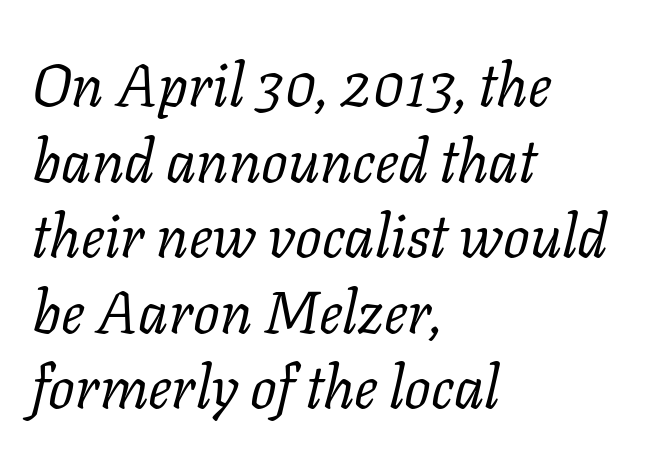
Q: Is the text bold? A: No.
Q: Is the text italic (slanted)? A: Yes, it leans right by about 11 degrees.
Q: Is the typeface a serif or a sans-serif typeface? A: Serif.
Q: Is the text underlined? A: No.
Q: How is the paragraph aligned? A: Left-aligned.
Q: Is the spacing between letters normal or unusually wide? A: Normal.
Q: Is the spacing between lines tight, normal or loose? A: Normal.
Q: Width (condensed, normal, or wide)? A: Normal.
Q: Stroke contrast? A: Low.
Q: x-height? A: Medium.
Q: Monospaced? A: No.
